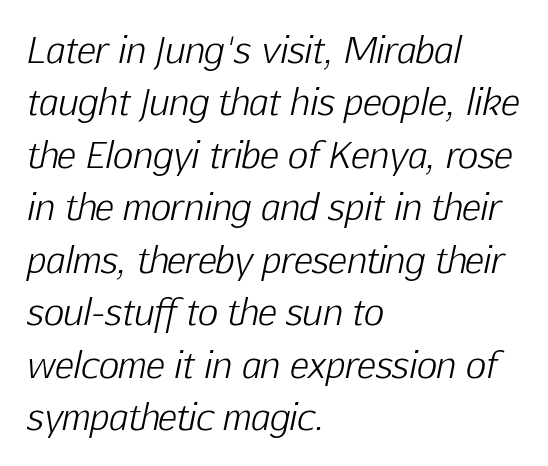
Q: Is the text bold? A: No.
Q: Is the text italic (slanted)? A: Yes, it leans right by about 12 degrees.
Q: Is the text underlined? A: No.
Q: How is the paragraph aligned? A: Left-aligned.
Q: Is the spacing between letters normal or unusually wide? A: Normal.
Q: Is the spacing between lines tight, normal or loose? A: Normal.
Q: Width (condensed, normal, or wide)? A: Normal.
Q: Stroke contrast? A: Low.
Q: x-height? A: Medium.
Q: Monospaced? A: No.
